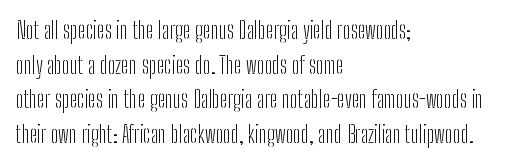
{"italic": "no", "bold": "no", "underline": "no", "align": "left", "line_spacing": "normal", "line_spacing_ratio": 1.51, "letter_spacing": "normal", "letter_spacing_em": 0.0, "glyph_px": 23}
